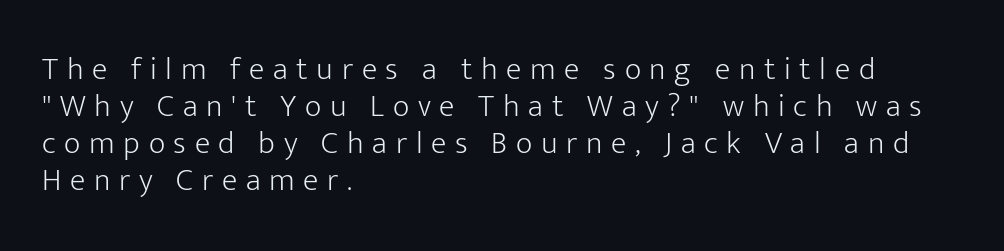
Note: no serifs on the glyphs. Unlike italic type, these characters show no tilt at all. Left-aligned paragraph, ragged on the right. Think of a printed novel: that variable character pitch is what you see here. Heft: none added — not bold. Underline: absent.
